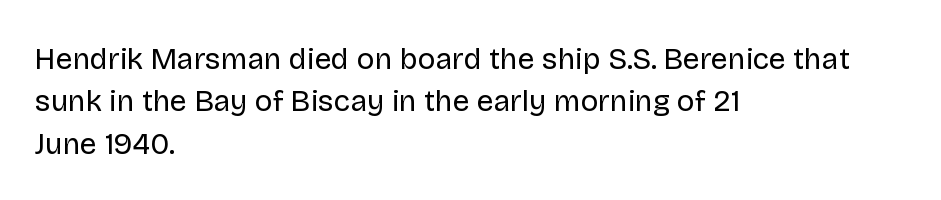
Unmarked baselines from the first word to the last. Serifs: no, the terminals of the letterforms are clean. Nothing heavy about these letters — not bold at all. Caption: multi-line text, flush left, ragged right. Italic: no, the glyphs are upright roman.
